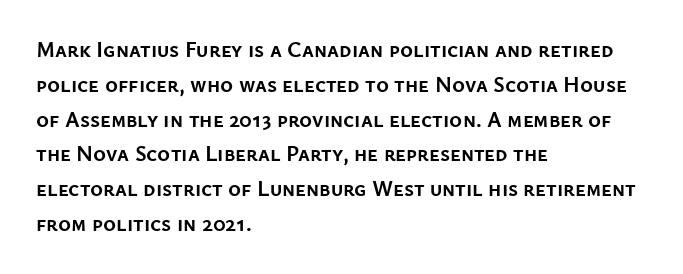
The image shows 22 px bold type, upright; set left-aligned, normal line spacing (1.58x), normal letter spacing, not underlined.
